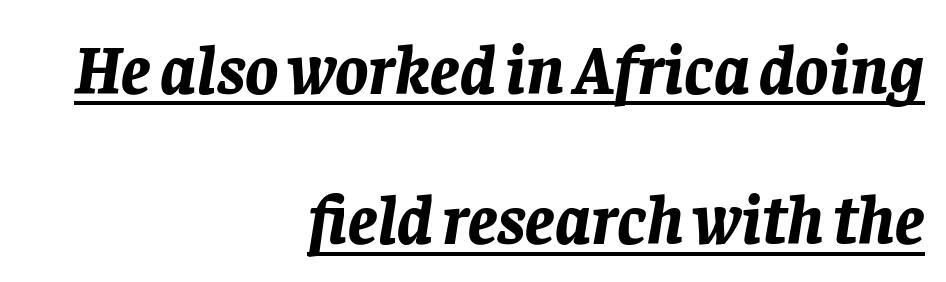
{"italic": "yes", "lean": "right", "slant_degrees": 8, "bold": "yes", "weight": "bold", "width": "normal", "stroke_contrast": "low", "x_height": "large", "monospaced": "no", "underline": "yes", "align": "right", "line_spacing": "loose", "line_spacing_ratio": 2.18, "letter_spacing": "normal", "letter_spacing_em": 0.0, "glyph_px": 69}
